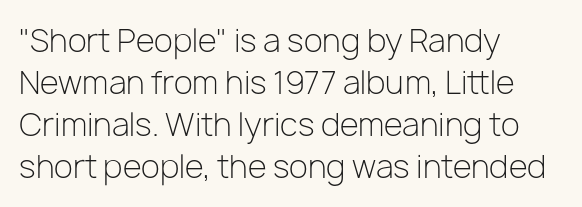
Q: Is the text bold? A: No.
Q: Is the text italic (slanted)? A: No, it is upright.
Q: Is the typeface a serif or a sans-serif typeface? A: Sans-serif.
Q: Is the text underlined? A: No.
Q: How is the paragraph aligned? A: Left-aligned.
Q: Is the spacing between letters normal or unusually wide? A: Normal.
Q: Is the spacing between lines tight, normal or loose? A: Normal.
Q: Width (condensed, normal, or wide)? A: Normal.
Q: Stroke contrast? A: Low.
Q: x-height? A: Medium.
Q: Monospaced? A: No.
